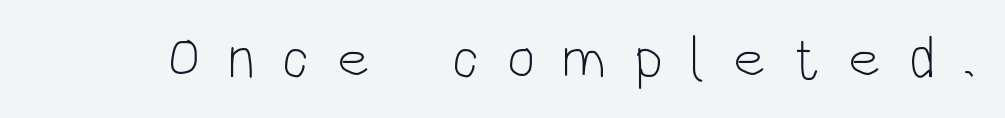
The letterforms stand isolated, each surrounded by extra space. Glance below the letters and you will spot only blank space. Look at the bottom of the vertical strokes: they stop flat, with no serifs. Unlike italic type, these characters show no tilt at all. The font is comparable to plain body text, perhaps lighter.
